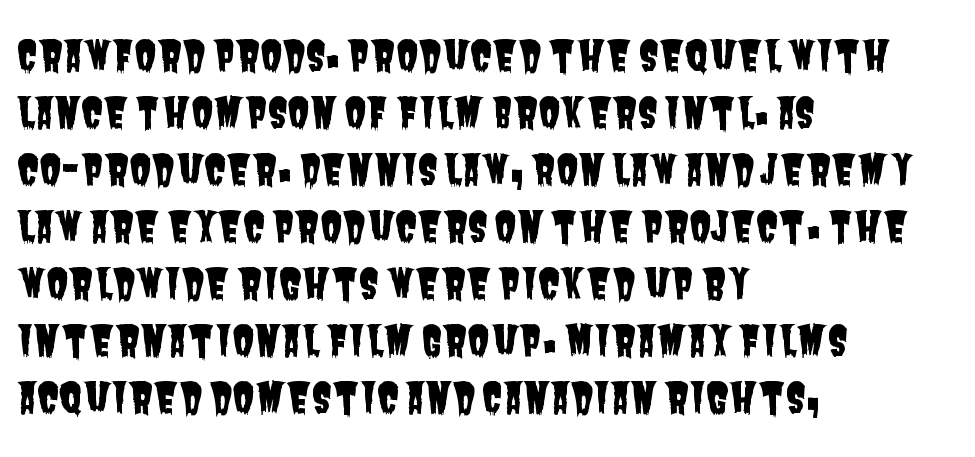
The image shows 41 px condensed sans-serif type; set left-aligned, normal line spacing (1.39x), normal letter spacing, not underlined; low stroke contrast and a large x-height.
